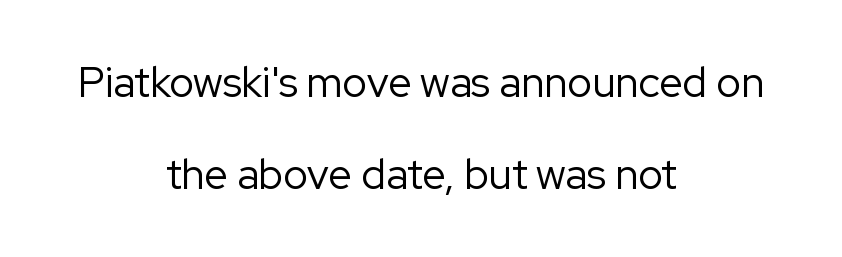
Posture: straight, roman, zero tilt. The vertical gap from one line to the next is large. Bare-footed words on every line. Looks like regular typesetting: each glyph gets only the width it needs. Is this a heavy cut? Hardly; it is regular or lighter.
